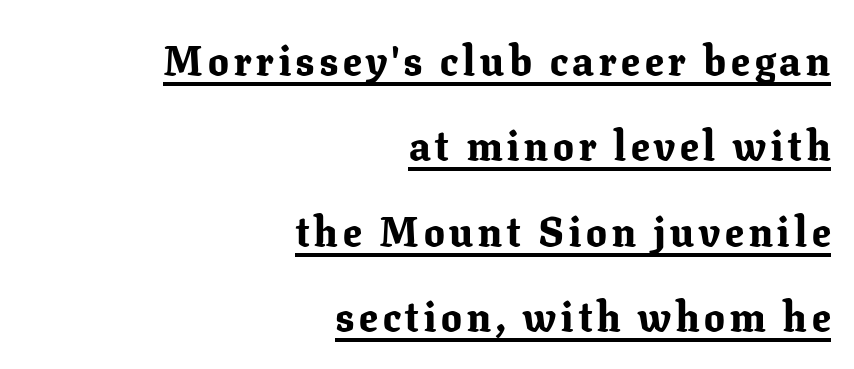
Short and long lines alike share a common ending point at right. The rendering uses natural spacing where letterforms have individual widths. Old-style or modern, the face here clearly has serifs. Is there much room between lines? Yes — plenty of vertical air separates them. Beneath each row of characters lies a ruled line. Posture: straight, roman, zero tilt.
